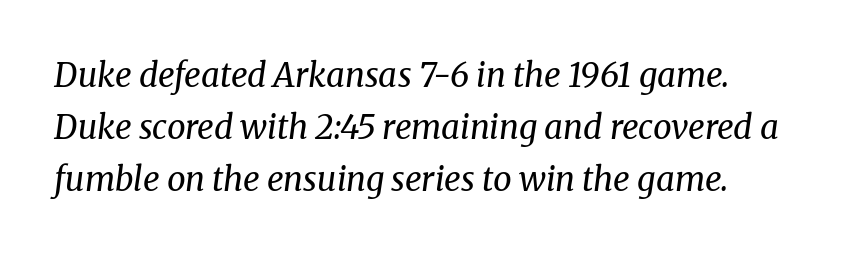
{"serif": "yes", "italic": "yes", "lean": "right", "slant_degrees": 8, "bold": "no", "weight": "regular", "width": "normal", "stroke_contrast": "medium", "x_height": "medium", "monospaced": "no", "underline": "no", "line_spacing": "normal", "line_spacing_ratio": 1.57, "letter_spacing": "normal", "letter_spacing_em": 0.0, "glyph_px": 33}
